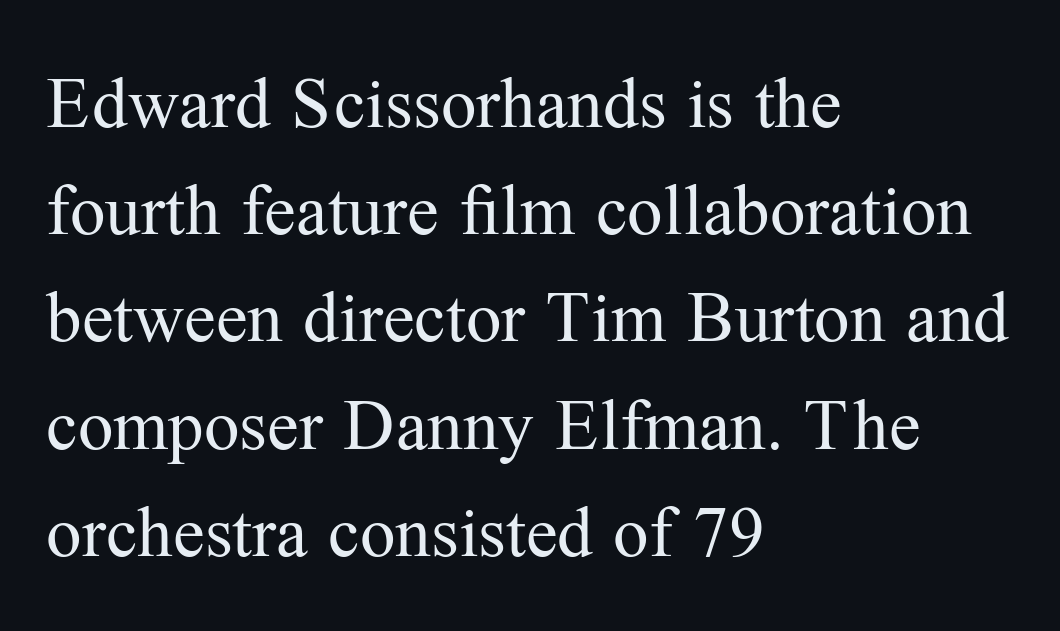
{"serif": "yes", "italic": "no", "bold": "no", "weight": "regular", "width": "normal", "stroke_contrast": "medium", "x_height": "medium", "monospaced": "no", "underline": "no", "align": "left", "line_spacing": "normal", "line_spacing_ratio": 1.51, "letter_spacing": "normal", "letter_spacing_em": 0.0, "glyph_px": 71}
